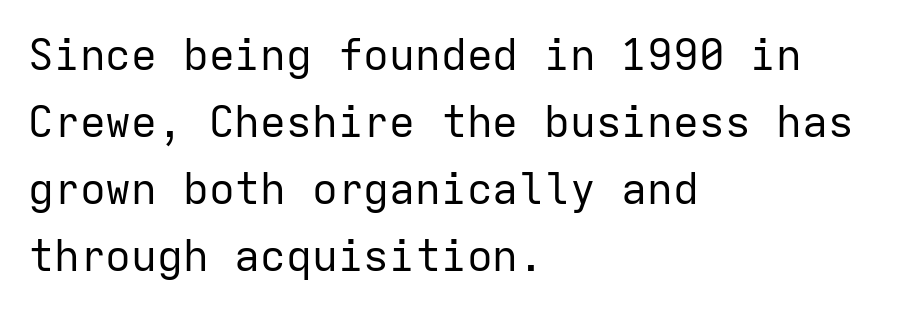
Q: Is the text bold? A: No.
Q: Is the text italic (slanted)? A: No, it is upright.
Q: Is the typeface a serif or a sans-serif typeface? A: Sans-serif.
Q: Is the text underlined? A: No.
Q: How is the paragraph aligned? A: Left-aligned.
Q: Is the spacing between letters normal or unusually wide? A: Normal.
Q: Is the spacing between lines tight, normal or loose? A: Normal.
Q: Width (condensed, normal, or wide)? A: Normal.
Q: Stroke contrast? A: Low.
Q: x-height? A: Medium.
Q: Monospaced? A: Yes.
